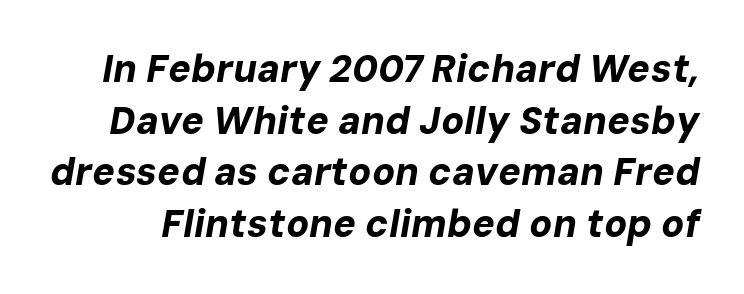
{"italic": "yes", "lean": "right", "slant_degrees": 10, "bold": "yes", "weight": "bold", "width": "normal", "stroke_contrast": "low", "x_height": "medium", "monospaced": "no", "underline": "no", "line_spacing": "normal", "line_spacing_ratio": 1.36, "letter_spacing": "normal", "letter_spacing_em": 0.0, "glyph_px": 38}
